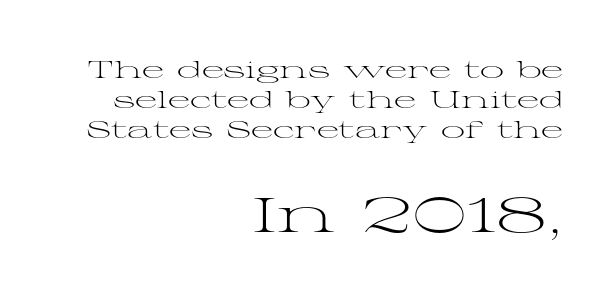
{"serif": "yes", "italic": "no", "bold": "no", "weight": "light", "width": "wide", "stroke_contrast": "medium", "x_height": "medium", "monospaced": "no", "underline": "no", "align": "right", "line_spacing": "normal", "line_spacing_ratio": 1.25, "letter_spacing": "normal", "letter_spacing_em": 0.0, "larger_block": "second", "size_ratio": 2.04, "glyph_px": 49}
